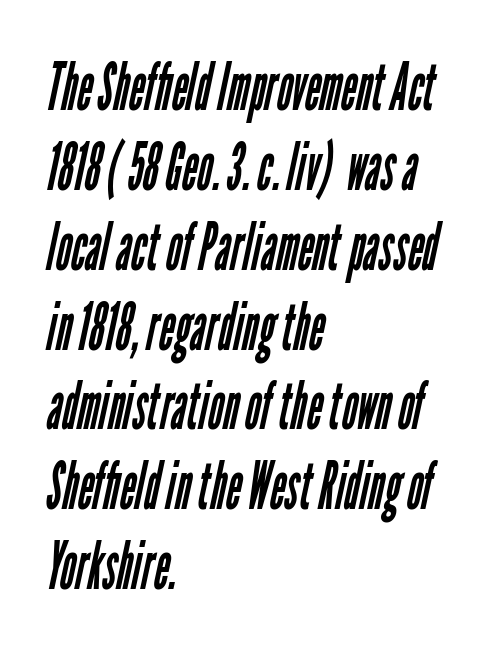
{"serif": "no", "bold": "no", "weight": "regular", "width": "condensed", "stroke_contrast": "low", "x_height": "medium", "monospaced": "no", "underline": "no", "align": "left", "line_spacing_ratio": 1.21, "letter_spacing": "normal", "letter_spacing_em": 0.0, "glyph_px": 66}
